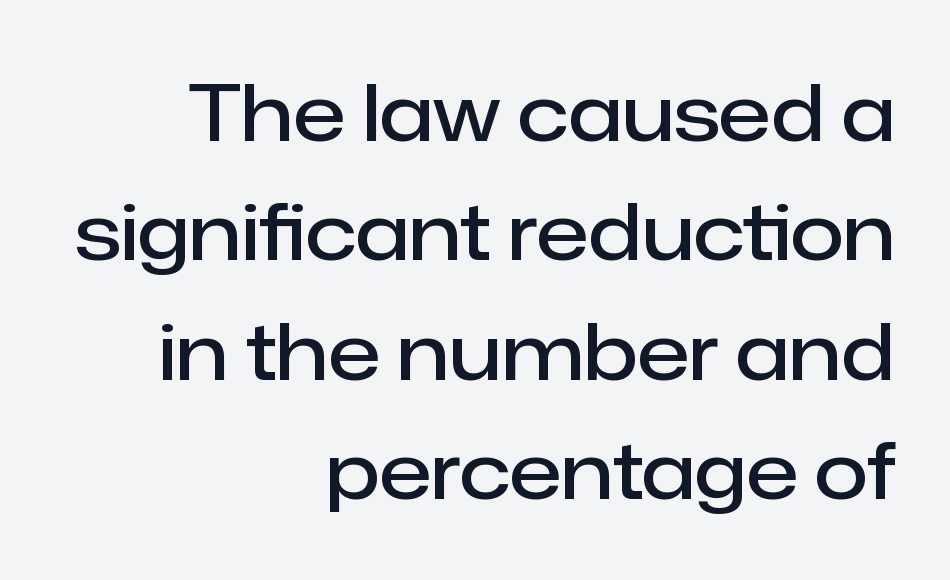
{"serif": "no", "italic": "no", "bold": "semi", "weight": "semibold", "width": "normal", "stroke_contrast": "low", "x_height": "medium", "monospaced": "no", "underline": "no", "align": "right", "line_spacing": "normal", "line_spacing_ratio": 1.53, "letter_spacing": "normal", "letter_spacing_em": 0.0, "glyph_px": 78}
